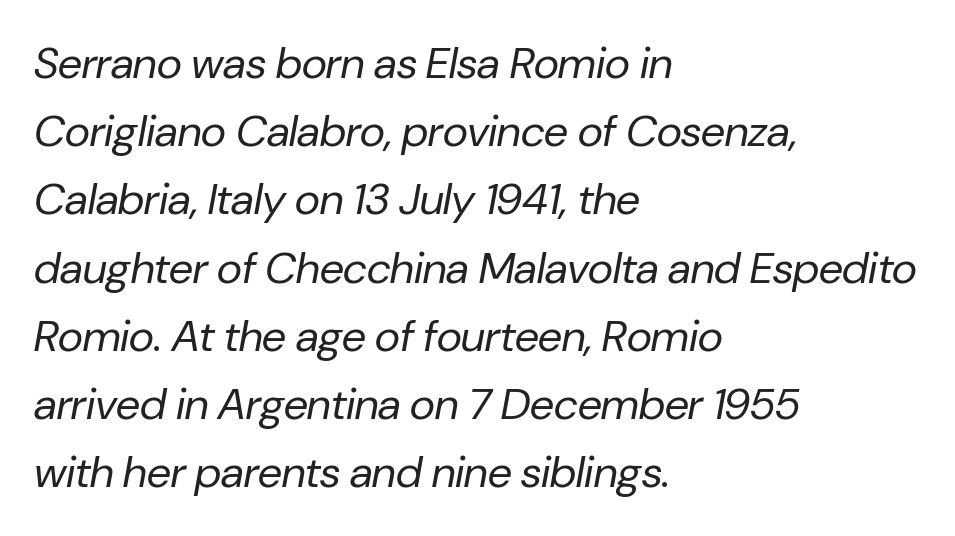
{"italic": "yes", "lean": "right", "slant_degrees": 10, "bold": "no", "weight": "regular", "width": "normal", "stroke_contrast": "low", "x_height": "medium", "monospaced": "no", "underline": "no", "align": "left", "line_spacing": "normal", "line_spacing_ratio": 1.55, "letter_spacing": "normal", "letter_spacing_em": 0.0, "glyph_px": 44}
